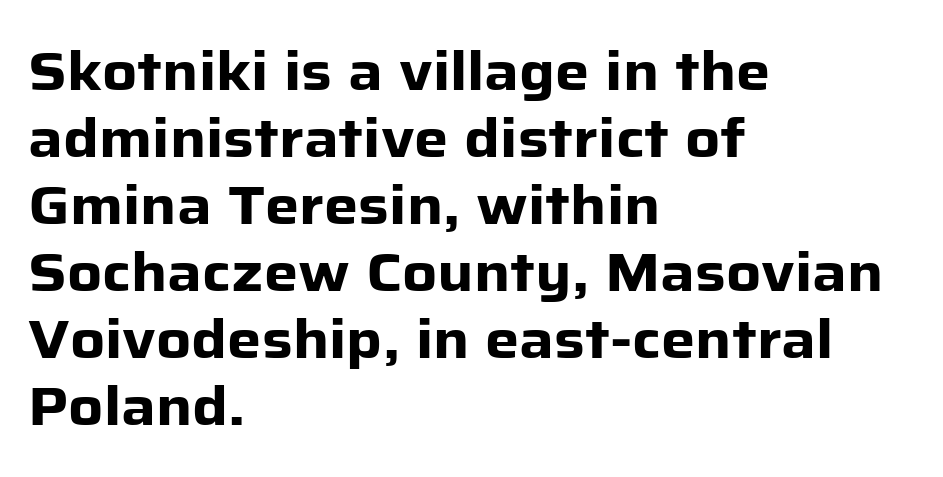
The image shows 54 px heavy sans-serif type, upright; set left-aligned, line spacing 1.24x, normal letter spacing, not underlined; low stroke contrast and a medium x-height.
